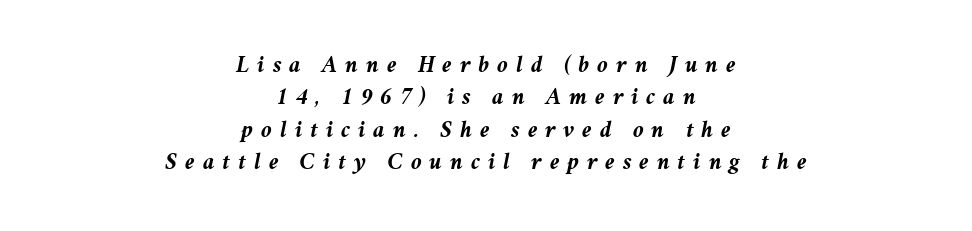
{"italic": "yes", "lean": "right", "slant_degrees": 11, "bold": "yes", "underline": "no", "align": "center", "line_spacing": "normal", "line_spacing_ratio": 1.35, "letter_spacing": "wide", "letter_spacing_em": 0.33, "glyph_px": 24}
